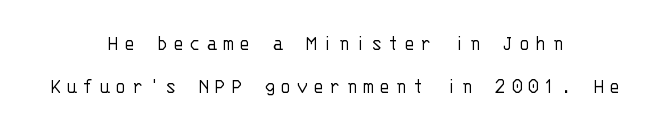
The image shows 23 px text type, upright; set centered, line spacing 1.85x, unusually wide letter spacing (+0.23 em), not underlined.
